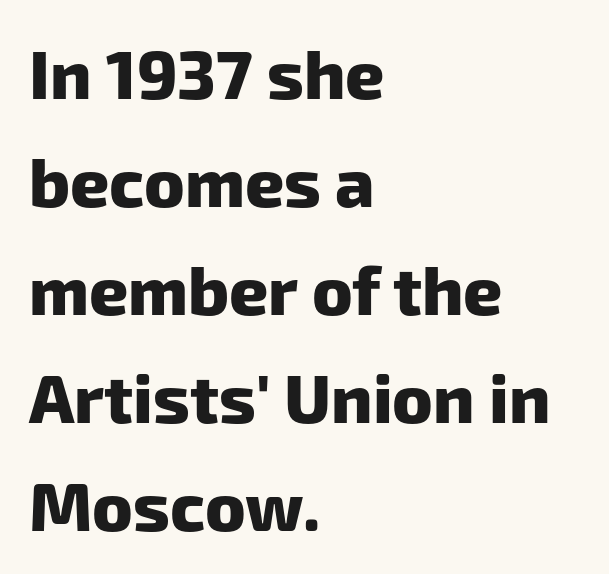
{"serif": "no", "bold": "yes", "weight": "heavy", "width": "normal", "stroke_contrast": "low", "x_height": "medium", "monospaced": "no", "underline": "no", "align": "left", "line_spacing": "normal", "line_spacing_ratio": 1.59, "letter_spacing": "normal", "letter_spacing_em": 0.0, "glyph_px": 68}
